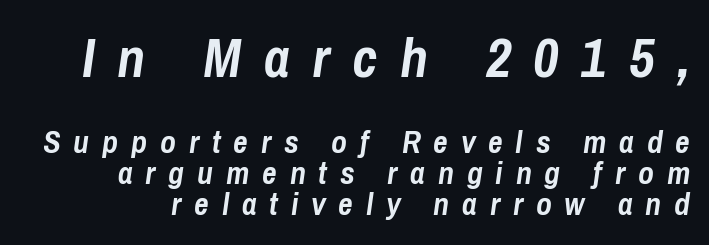
The image shows 56 px semibold, condensed type, italic (leaning right); set tight line spacing (0.98x), unusually wide letter spacing (+0.4 em), not underlined; the first (top) block is 1.75x larger; low stroke contrast and a medium x-height.
